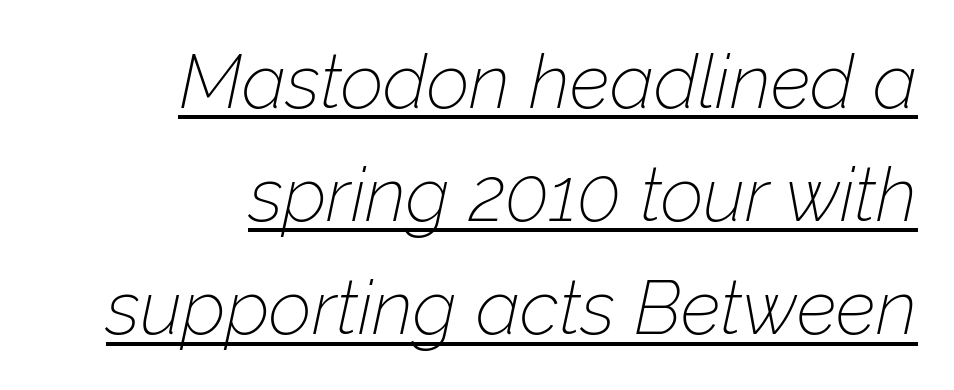
{"italic": "yes", "lean": "right", "slant_degrees": 12, "bold": "no", "weight": "thin", "width": "normal", "stroke_contrast": "low", "x_height": "medium", "monospaced": "no", "underline": "yes", "align": "right", "line_spacing": "normal", "line_spacing_ratio": 1.51, "letter_spacing": "normal", "letter_spacing_em": 0.0, "glyph_px": 75}
